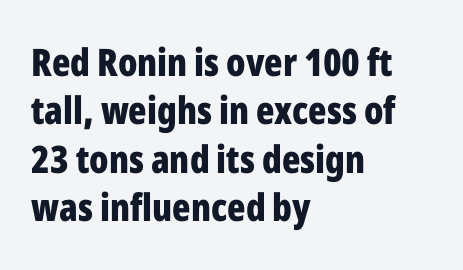
Q: Is the text bold? A: Yes.
Q: Is the text italic (slanted)? A: No, it is upright.
Q: Is the typeface a serif or a sans-serif typeface? A: Sans-serif.
Q: Is the text underlined? A: No.
Q: How is the paragraph aligned? A: Left-aligned.
Q: Is the spacing between letters normal or unusually wide? A: Normal.
Q: Is the spacing between lines tight, normal or loose? A: Normal.
Q: Width (condensed, normal, or wide)? A: Condensed.
Q: Stroke contrast? A: Low.
Q: x-height? A: Medium.
Q: Monospaced? A: No.
